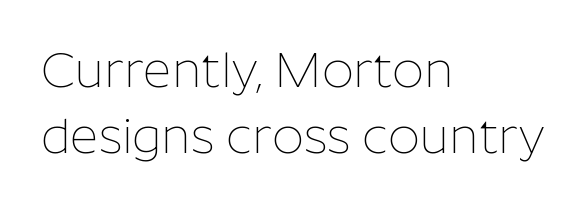
Q: Is the text bold? A: No.
Q: Is the text italic (slanted)? A: No, it is upright.
Q: Is the typeface a serif or a sans-serif typeface? A: Sans-serif.
Q: Is the text underlined? A: No.
Q: How is the paragraph aligned? A: Left-aligned.
Q: Is the spacing between letters normal or unusually wide? A: Normal.
Q: Is the spacing between lines tight, normal or loose? A: Normal.
Q: Width (condensed, normal, or wide)? A: Normal.
Q: Stroke contrast? A: Low.
Q: x-height? A: Medium.
Q: Monospaced? A: No.
